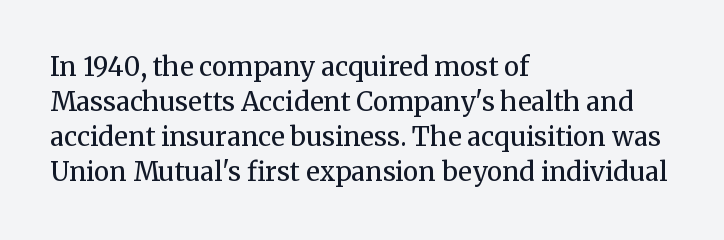
Q: Is the text bold? A: No.
Q: Is the text italic (slanted)? A: No, it is upright.
Q: Is the text underlined? A: No.
Q: How is the paragraph aligned? A: Left-aligned.
Q: Is the spacing between letters normal or unusually wide? A: Normal.
Q: Is the spacing between lines tight, normal or loose? A: Normal.
